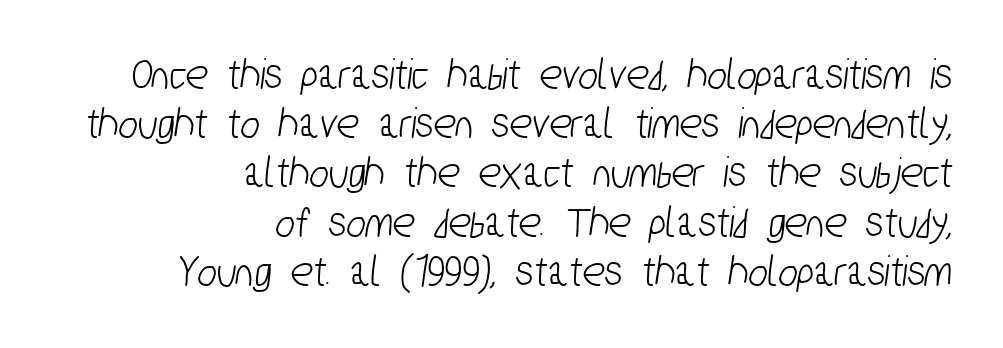
{"serif": "no", "width": "condensed", "stroke_contrast": "low", "x_height": "medium", "monospaced": "no", "underline": "no", "align": "right", "line_spacing": "tight", "line_spacing_ratio": 1.07, "letter_spacing": "normal", "letter_spacing_em": 0.0, "glyph_px": 46}
